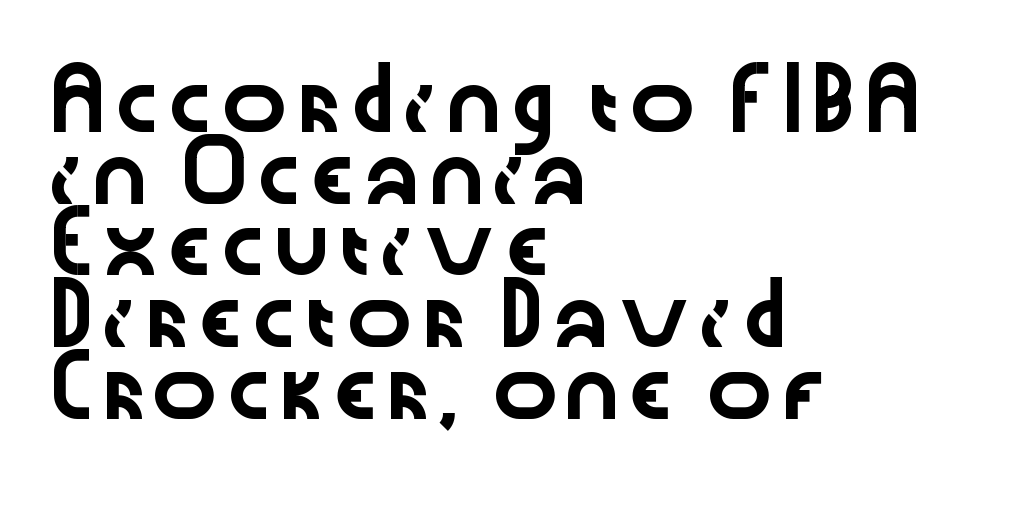
{"serif": "no", "italic": "no", "width": "wide", "stroke_contrast": "low", "x_height": "medium", "monospaced": "no", "underline": "no", "align": "left", "line_spacing": "normal", "line_spacing_ratio": 1.28, "letter_spacing": "normal", "letter_spacing_em": 0.0, "glyph_px": 56}
